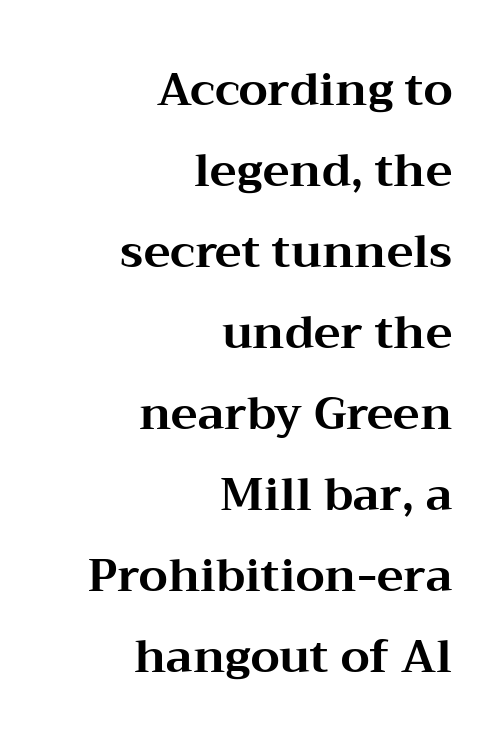
The passage shown has conventional tracking throughout. This sample uses a serif face. Every letter is thick-stroked: bold, no question. The lettering stays uniformly vertical, giving the passage a roman look.
